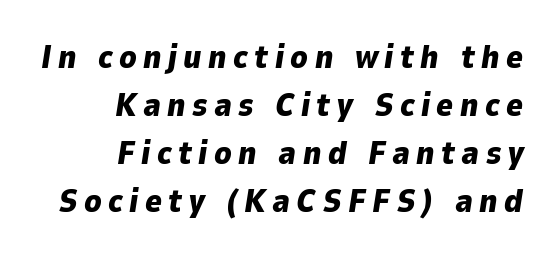
The image shows 32 px heavy type, italic (leaning right); set right-aligned, normal line spacing (1.5x), unusually wide letter spacing (+0.2 em), not underlined; low stroke contrast and a medium x-height.
